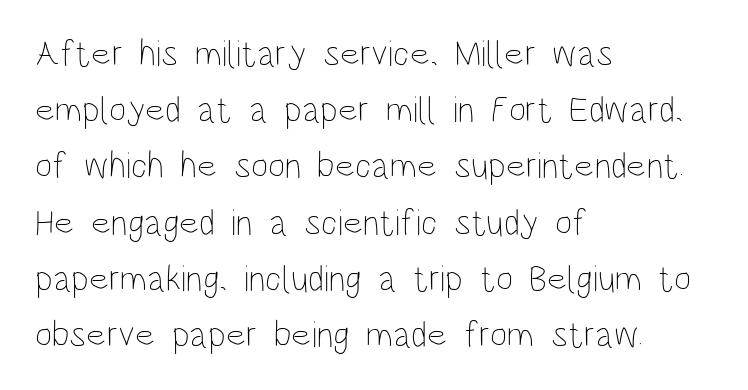
The image shows 37 px thin, condensed type, upright; set left-aligned, normal line spacing (1.52x), normal letter spacing, not underlined; low stroke contrast and a large x-height.
